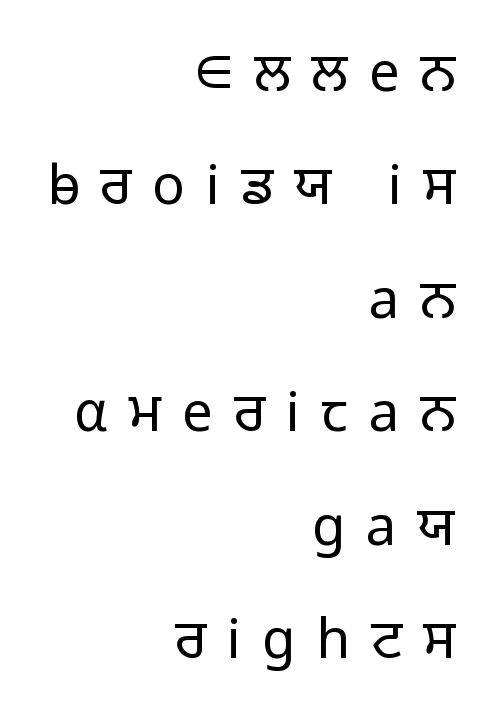
{"serif": "no", "italic": "no", "bold": "no", "weight": "light", "width": "normal", "stroke_contrast": "low", "x_height": "medium", "monospaced": "no", "underline": "no", "align": "right", "line_spacing": "loose", "line_spacing_ratio": 2.1, "letter_spacing": "wide", "letter_spacing_em": 0.39, "glyph_px": 54}
